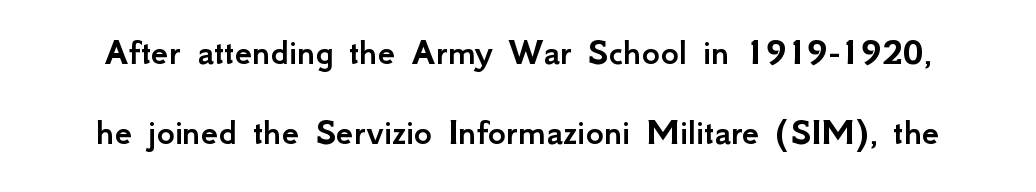
{"serif": "no", "italic": "no", "width": "normal", "stroke_contrast": "low", "x_height": "small", "monospaced": "no", "underline": "no", "line_spacing": "loose", "line_spacing_ratio": 2.05, "letter_spacing": "normal", "letter_spacing_em": 0.0, "glyph_px": 39}
